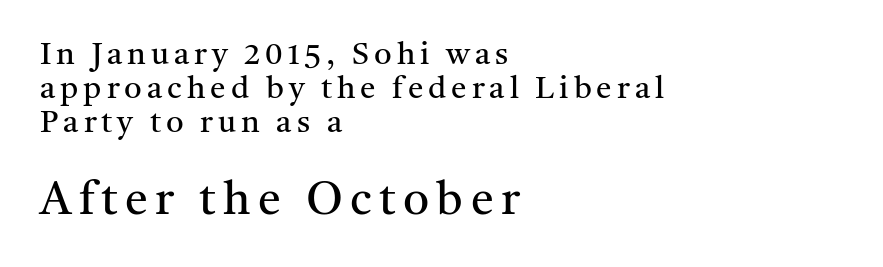
Is the lower block the larger one? Yes — the lower block carries the bigger type. The leading is snug, giving the passage a crowded texture. Varying glyph widths throughout — classic text-font behaviour. Every character sits straight up, as roman type does. Yep, those are serifs on the letters.
